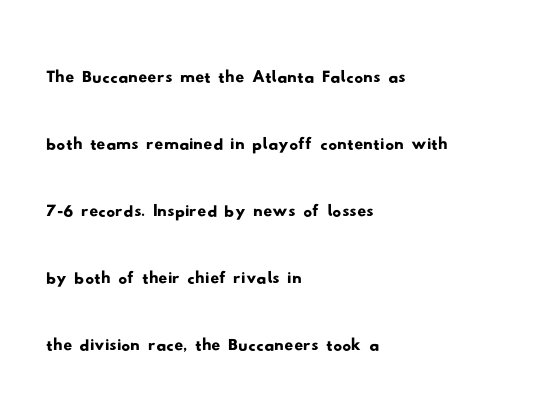
The image shows 44 px wide sans-serif type; set left-aligned, normal line spacing (1.52x), normal letter spacing, not underlined; low stroke contrast and a small x-height.
